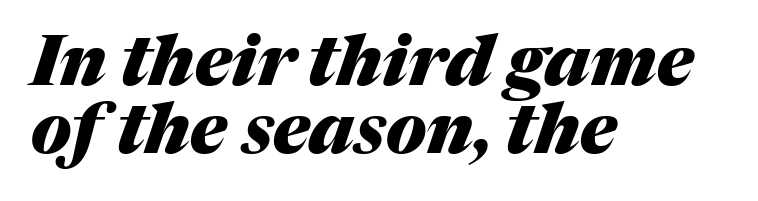
{"italic": "yes", "lean": "right", "slant_degrees": 17, "bold": "yes", "weight": "heavy", "width": "normal", "stroke_contrast": "medium", "x_height": "medium", "monospaced": "no", "underline": "no", "align": "left", "line_spacing": "tight", "line_spacing_ratio": 0.97, "letter_spacing": "normal", "letter_spacing_em": 0.0, "glyph_px": 70}
